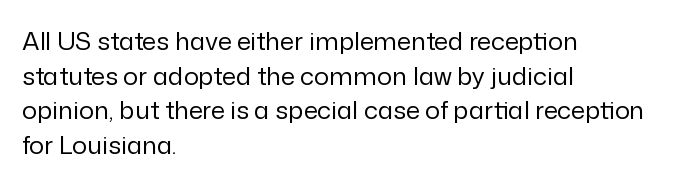
Q: Is the text bold? A: No.
Q: Is the text italic (slanted)? A: No, it is upright.
Q: Is the text underlined? A: No.
Q: How is the paragraph aligned? A: Left-aligned.
Q: Is the spacing between letters normal or unusually wide? A: Normal.
Q: Is the spacing between lines tight, normal or loose? A: Normal.
